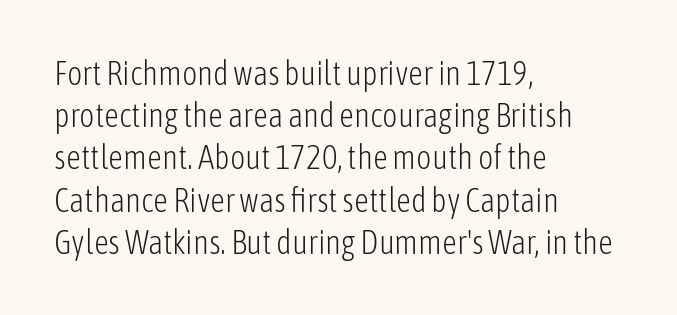
The image shows 33 px light, condensed sans-serif type, upright; set left-aligned, normal line spacing (1.28x), normal letter spacing, not underlined; low stroke contrast and a medium x-height.
